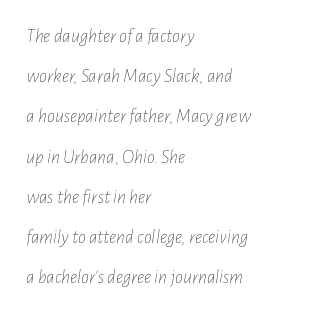
The image shows 20 px text type, italic (leaning right); set left-aligned, loose line spacing (2.01x), normal letter spacing, not underlined.
